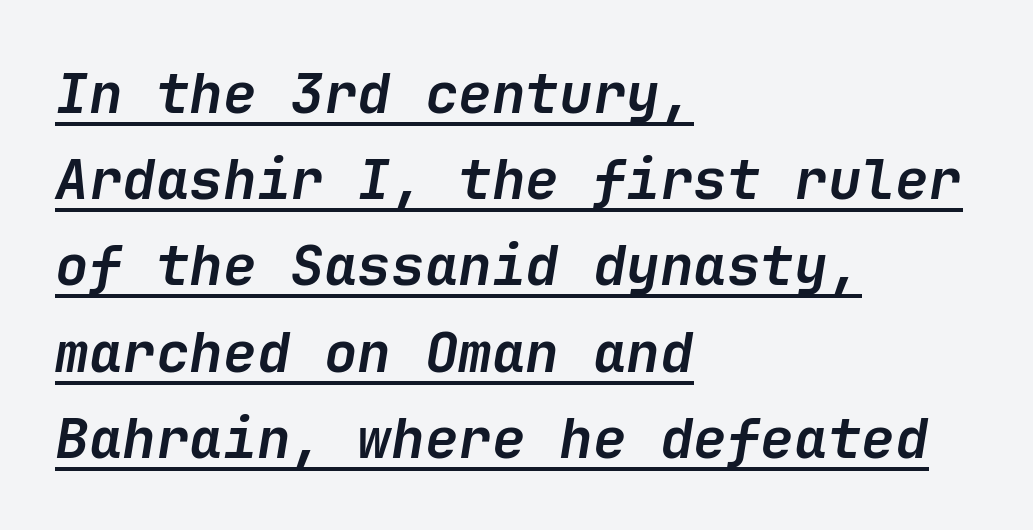
The image shows 56 px semibold type, italic (leaning right); set left-aligned, normal line spacing (1.54x), normal letter spacing, underlined; low stroke contrast and a medium x-height.
